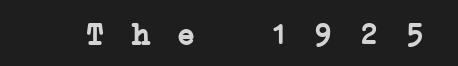
I'd describe the lettering as bold — thick and assertive. You could only call the tracking loose — the letters float apart. A typesetter would label this face a serif. Every character here occupies the same horizontal width, giving the sample a typewriter-like rhythm. Decoration check: the copy has no underline.
